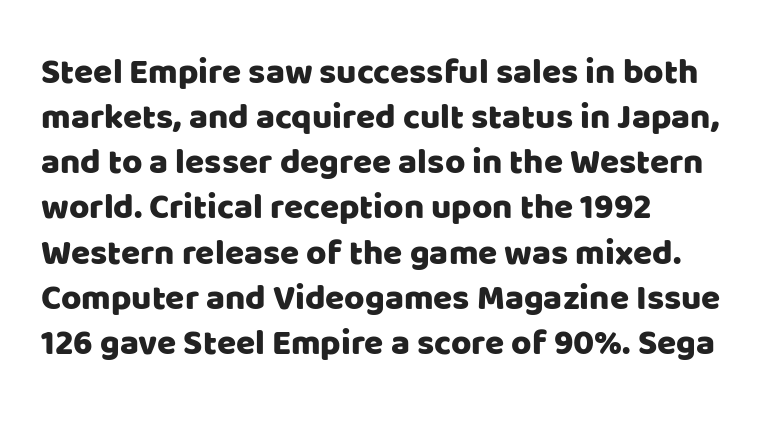
{"serif": "no", "italic": "no", "width": "normal", "stroke_contrast": "low", "x_height": "large", "monospaced": "no", "underline": "no", "align": "left", "line_spacing": "normal", "line_spacing_ratio": 1.29, "letter_spacing": "normal", "letter_spacing_em": 0.0, "glyph_px": 35}
